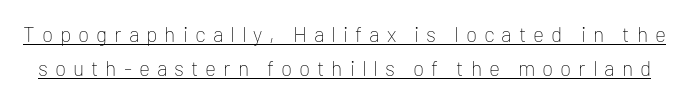
{"italic": "no", "bold": "no", "underline": "yes", "line_spacing": "normal", "line_spacing_ratio": 1.63, "letter_spacing": "wide", "letter_spacing_em": 0.33, "glyph_px": 21}
